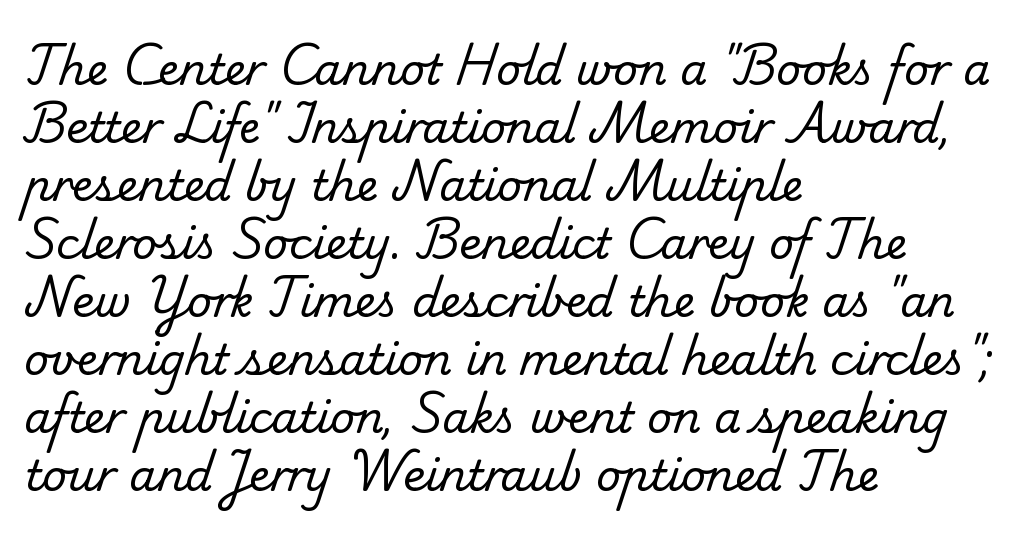
Examine the stroke ends and you'll spot serifs. The passage shown is not bold in any degree. Vertical spacing — default. Teacher's note: observe the even left margin — that is flush-left alignment. Students, note that the glyphs here touch the page at normal intervals. Proportional: the letters do not fall into vertical columns.
